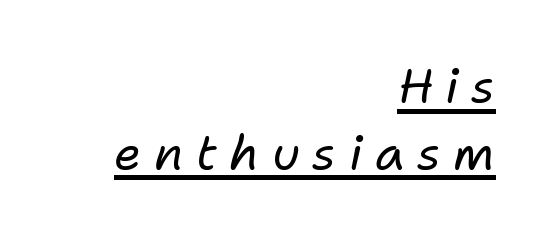
The image shows 48 px regular-weight type, italic (leaning right); set right-aligned, normal line spacing (1.39x), unusually wide letter spacing (+0.26 em), underlined; low stroke contrast and a medium x-height.
